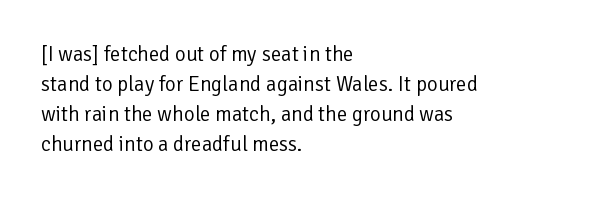
Q: Is the text bold? A: No.
Q: Is the text italic (slanted)? A: No, it is upright.
Q: Is the text underlined? A: No.
Q: How is the paragraph aligned? A: Left-aligned.
Q: Is the spacing between letters normal or unusually wide? A: Normal.
Q: Is the spacing between lines tight, normal or loose? A: Normal.
